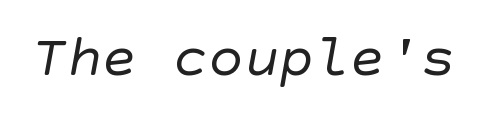
{"serif": "no", "bold": "no", "weight": "regular", "width": "normal", "stroke_contrast": "low", "x_height": "large", "underline": "no", "letter_spacing": "normal", "letter_spacing_em": 0.0, "glyph_px": 59}
